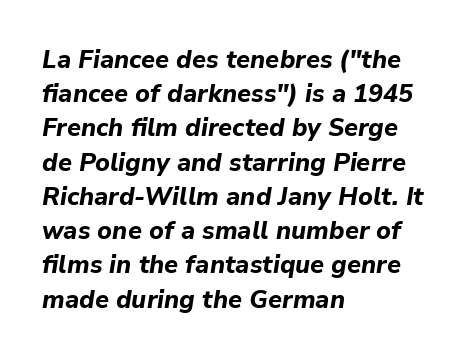
Pretty heavy lettering here — definitely bold. The passage shown has conventional tracking throughout. Teacher's note: observe the even left margin — that is flush-left alignment. Italic: yes, the glyphs are oblique. Is there much room between lines? A standard amount, neither cramped nor airy. Check the space under the baseline: it is left empty.
